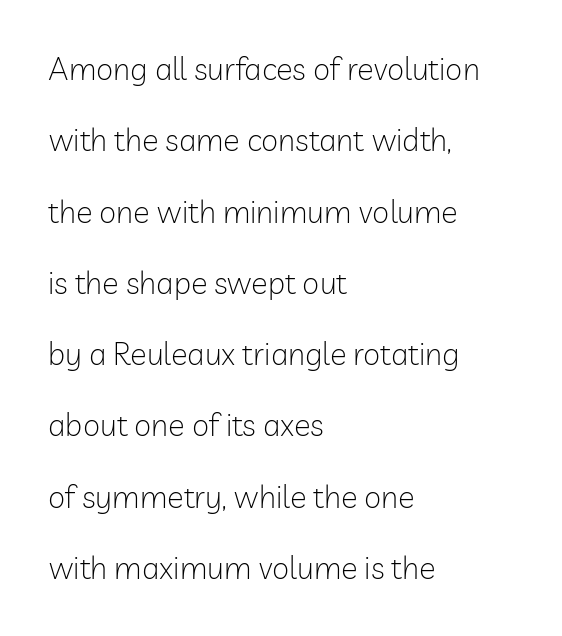
The image shows 31 px light sans-serif type, upright; set left-aligned, loose line spacing (2.3x), normal letter spacing, not underlined; low stroke contrast and a medium x-height.
